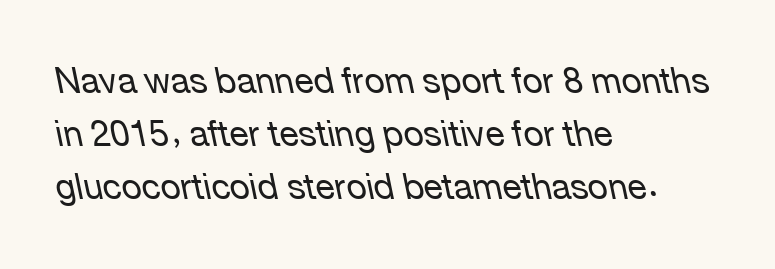
Q: Is the text bold? A: No.
Q: Is the text italic (slanted)? A: Yes, it leans left by about 12 degrees.
Q: Is the text underlined? A: No.
Q: How is the paragraph aligned? A: Left-aligned.
Q: Is the spacing between letters normal or unusually wide? A: Normal.
Q: Is the spacing between lines tight, normal or loose? A: Normal.
Q: Width (condensed, normal, or wide)? A: Normal.
Q: Stroke contrast? A: Low.
Q: x-height? A: Medium.
Q: Monospaced? A: No.
